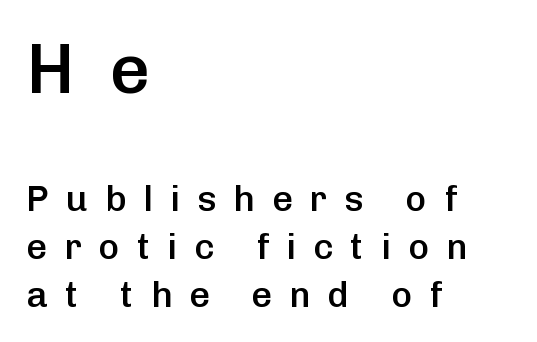
Upright lettering throughout. Stroke terminals: plain, sans-serif. Loose tracking; the words dissolve into strings of separated letters. What weight is shown? A semibold, between regular and bold. Leading matches the norm, producing a regular column. The paragraph shown leans on its left margin.
